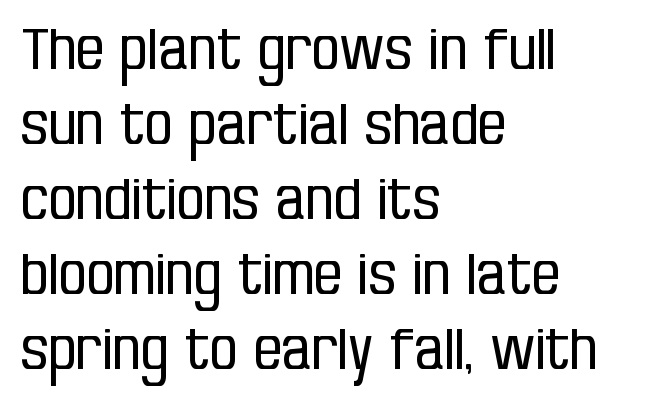
The image shows 56 px regular-weight, condensed sans-serif type, upright; set left-aligned, normal line spacing (1.34x), normal letter spacing, not underlined; low stroke contrast and a large x-height.
